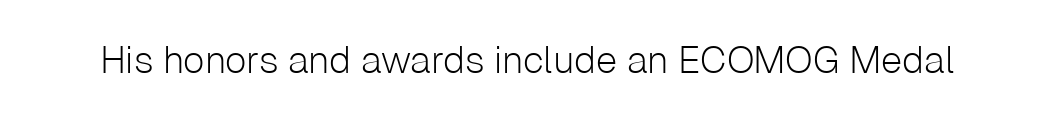
Heft: none added — not bold. Spacing between characters is what you'd get straight out of the box. In terms of letterform style, serifs are entirely absent. Bare-footed words on every line. The rendering uses natural spacing where letterforms have individual widths.
